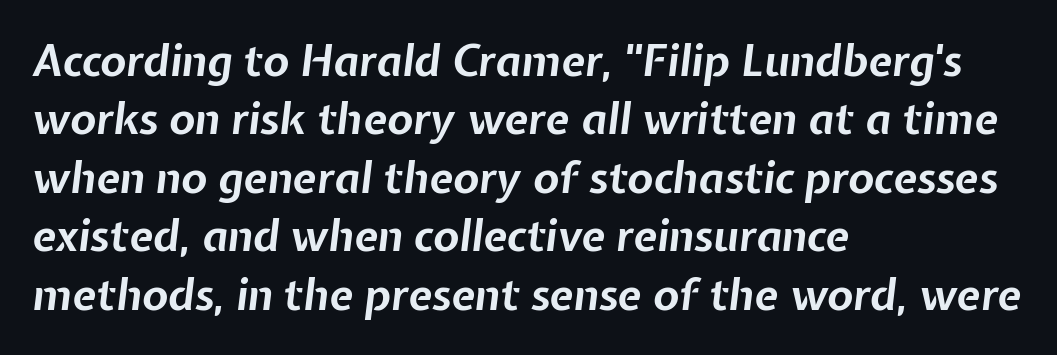
The image shows 43 px bold type, italic (leaning right); set left-aligned, normal line spacing (1.36x), normal letter spacing, not underlined; low stroke contrast and a medium x-height.
